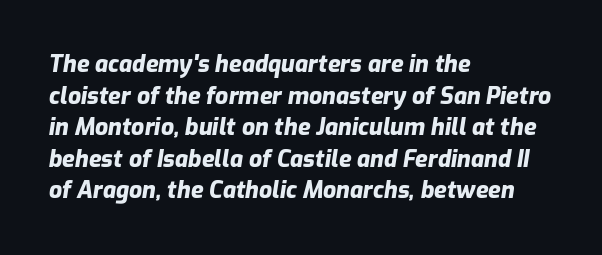
Emphasis-style slanted type is in use. Short and long lines alike share a common starting point at left. Quick note: interline space is typical. A full-strength bold gives these letters their thick strokes.
